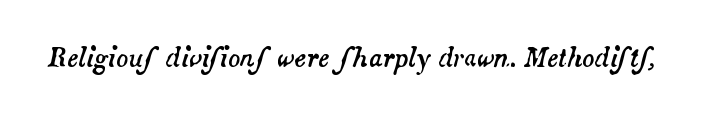
This rendering leaves character spacing at its baseline value. The axis of the letterforms is tilted away from vertical. Just letters on the line, the space beneath them empty.
